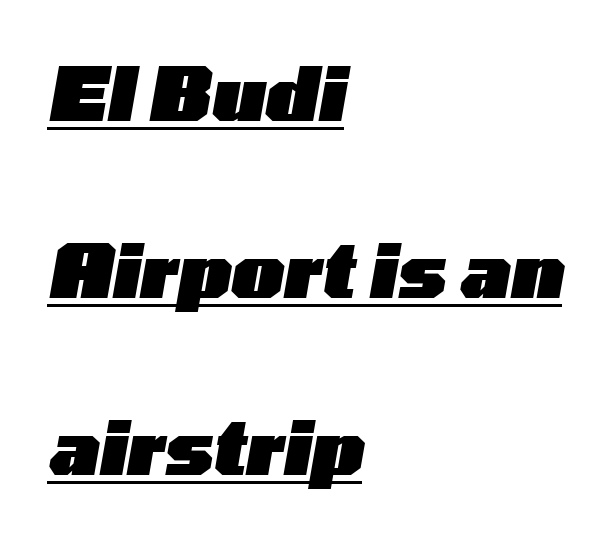
The image shows 74 px heavy, wide type, italic (leaning right); set left-aligned, loose line spacing (2.39x), normal letter spacing, underlined; low stroke contrast and a medium x-height.
